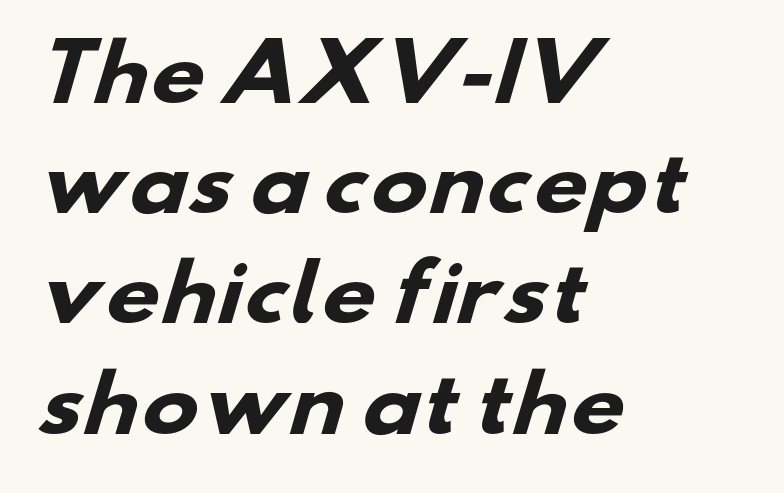
Q: Is the text bold? A: Yes.
Q: Is the typeface a serif or a sans-serif typeface? A: Sans-serif.
Q: Is the text underlined? A: No.
Q: How is the paragraph aligned? A: Left-aligned.
Q: Is the spacing between letters normal or unusually wide? A: Normal.
Q: Is the spacing between lines tight, normal or loose? A: Normal.
Q: Width (condensed, normal, or wide)? A: Wide.
Q: Stroke contrast? A: Low.
Q: x-height? A: Small.
Q: Monospaced? A: No.
